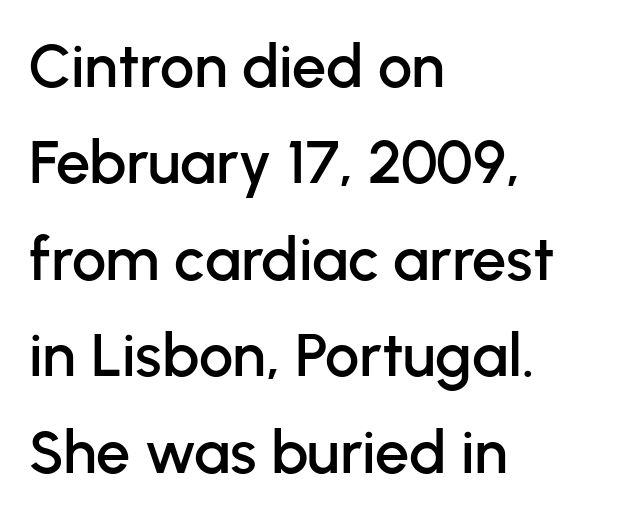
If you drew a line through each stem, it would be perfectly vertical. Line spacing here is normal. Default kerning and tracking; the words read as compact shapes. The face used here is proportionally spaced, like ordinary book or web type. You can tell from the bare stems that sans-serif type was used.
